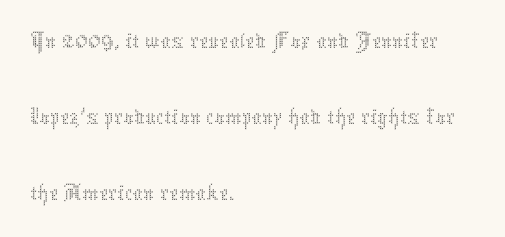
Words appear dense and cohesive because spacing is normal. The rows are spaced the way most documents space them. Weight: in the light-to-regular range. Ascenders rise straight up at ninety degrees. Each row of text sits above clean, open space.
